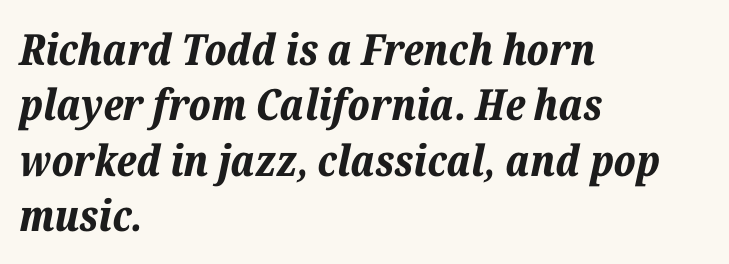
The image shows 43 px bold type, italic (leaning right); set left-aligned, normal line spacing (1.29x), normal letter spacing, not underlined; low stroke contrast and a medium x-height.
